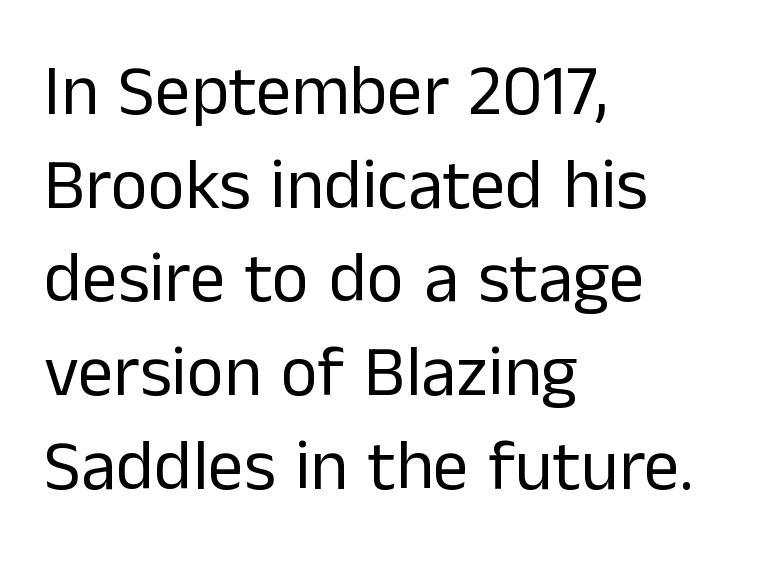
{"serif": "no", "italic": "no", "bold": "no", "weight": "regular", "width": "normal", "stroke_contrast": "low", "x_height": "medium", "monospaced": "no", "underline": "no", "align": "left", "line_spacing": "normal", "line_spacing_ratio": 1.32, "letter_spacing": "normal", "letter_spacing_em": 0.0, "glyph_px": 71}
